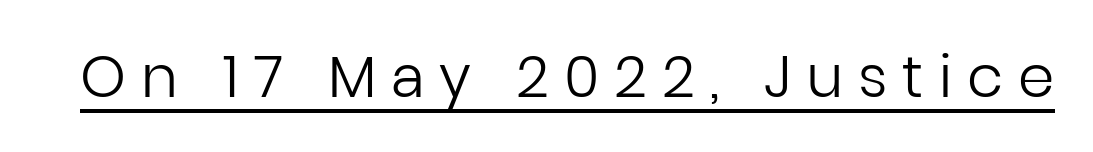
{"serif": "no", "italic": "no", "bold": "no", "weight": "regular", "width": "normal", "stroke_contrast": "low", "x_height": "medium", "monospaced": "no", "underline": "yes", "letter_spacing": "wide", "letter_spacing_em": 0.26, "glyph_px": 58}
